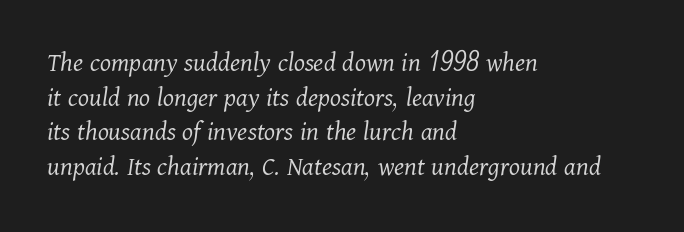
The type family on display is of the serif kind. Leftover space on each line is placed entirely after the last word. Bold? No — there's no thickening of the strokes. Bare-footed words on every line. The face used here is proportionally spaced, like ordinary book or web type.
